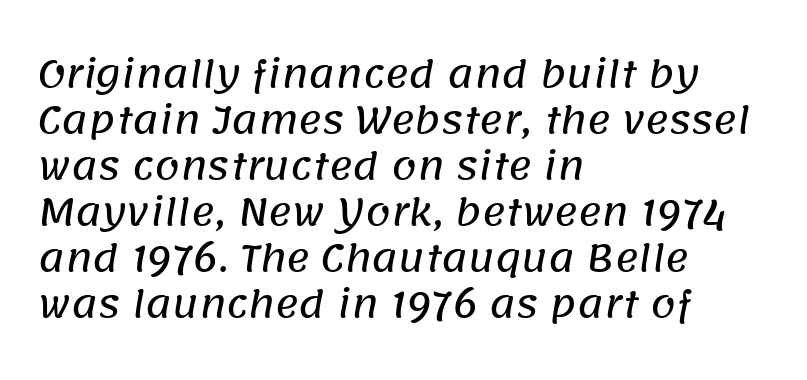
{"serif": "no", "width": "normal", "stroke_contrast": "low", "x_height": "large", "monospaced": "no", "underline": "no", "align": "left", "line_spacing": "normal", "line_spacing_ratio": 1.28, "letter_spacing": "normal", "letter_spacing_em": 0.0, "glyph_px": 36}
